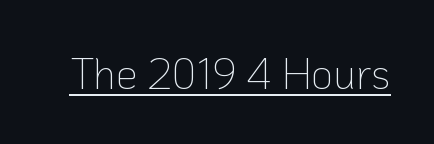
Q: Is the text bold? A: No.
Q: Is the text italic (slanted)? A: No, it is upright.
Q: Is the typeface a serif or a sans-serif typeface? A: Sans-serif.
Q: Is the text underlined? A: Yes.
Q: Is the spacing between letters normal or unusually wide? A: Normal.
Q: Width (condensed, normal, or wide)? A: Normal.
Q: Stroke contrast? A: Low.
Q: x-height? A: Medium.
Q: Monospaced? A: No.
